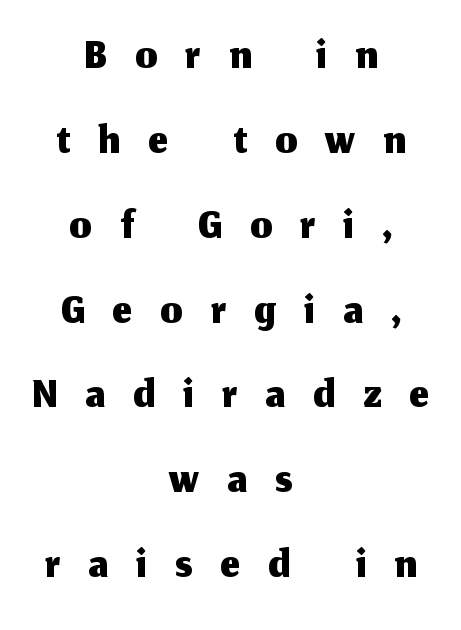
Q: Is the text italic (slanted)? A: No, it is upright.
Q: Is the typeface a serif or a sans-serif typeface? A: Sans-serif.
Q: Is the text underlined? A: No.
Q: How is the paragraph aligned? A: Centered.
Q: Is the spacing between letters normal or unusually wide? A: Unusually wide.
Q: Width (condensed, normal, or wide)? A: Normal.
Q: Stroke contrast? A: Medium.
Q: x-height? A: Medium.
Q: Monospaced? A: No.
